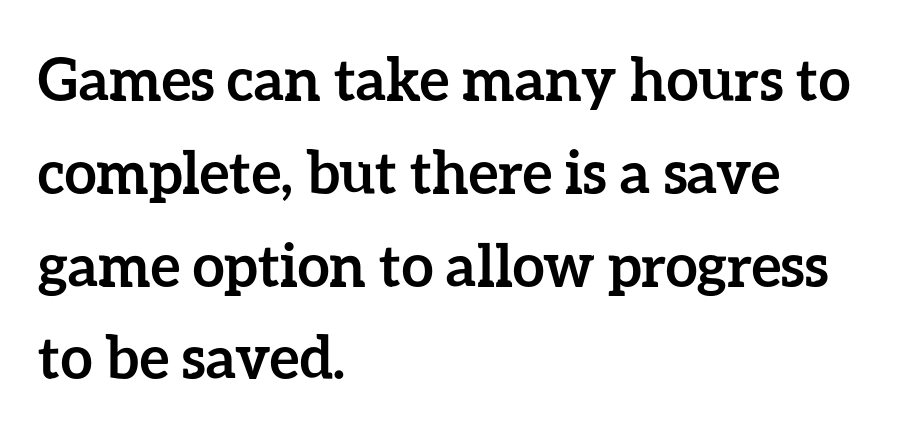
The image shows 58 px semibold type, upright; set left-aligned, normal line spacing (1.6x), normal letter spacing, not underlined; low stroke contrast and a medium x-height.
